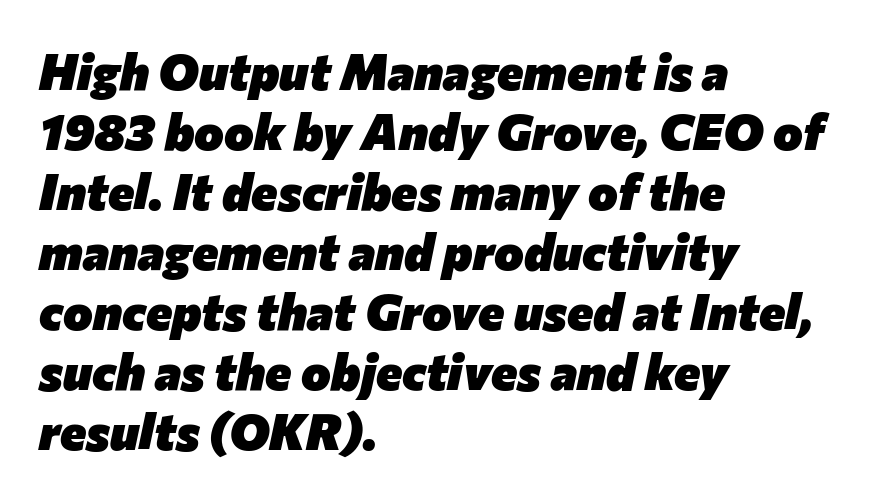
The image shows 50 px heavy type, italic (leaning right); set left-aligned, line spacing 1.2x, normal letter spacing, not underlined; low stroke contrast and a medium x-height.
